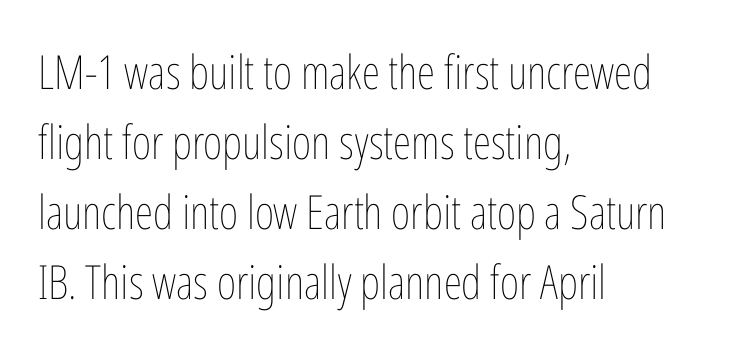
The image shows 47 px thin, condensed type, upright; set left-aligned, normal line spacing (1.49x), normal letter spacing, not underlined; low stroke contrast and a medium x-height.
